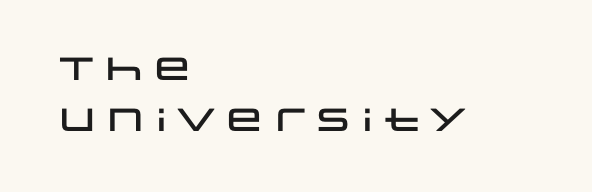
{"serif": "no", "italic": "no", "width": "wide", "stroke_contrast": "low", "x_height": "large", "monospaced": "no", "underline": "no", "align": "left", "line_spacing": "normal", "line_spacing_ratio": 1.59, "letter_spacing": "normal", "letter_spacing_em": 0.0, "glyph_px": 32}
